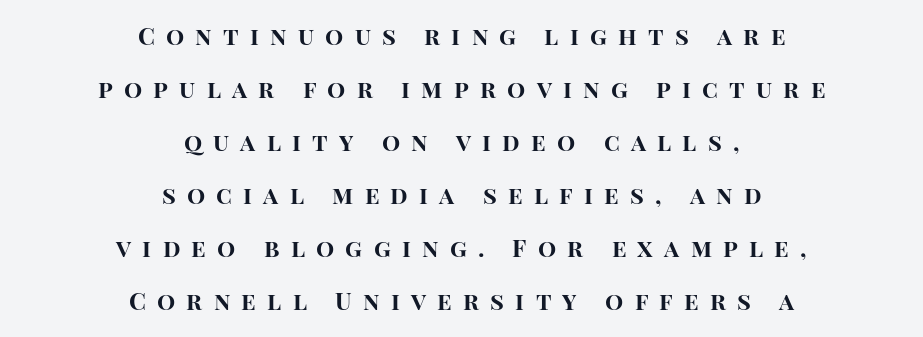
{"italic": "no", "bold": "yes", "underline": "no", "align": "center", "line_spacing": "loose", "line_spacing_ratio": 2.21, "letter_spacing": "wide", "letter_spacing_em": 0.47, "glyph_px": 24}
